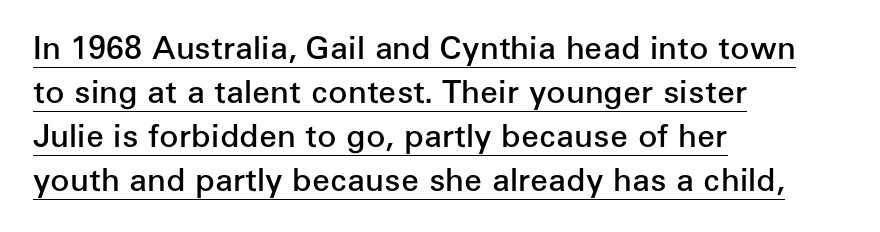
Moderately thickened strokes mark this as semibold type. The characters display no serif detailing; their extremities are plain. The letters advance in unequal steps, a hallmark of proportional type. What decoration does the sample have? An underline. The rag falls on the right side of this text block.
